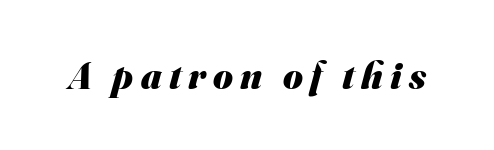
Typographic density is high because the face is bold. Glance below the letters and you will spot only blank space. This sample has the flowing, uneven cadence of proportional lettering. Note: no serifs on the glyphs.
